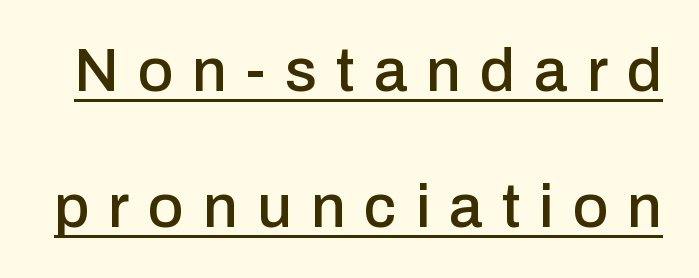
The tracking reads as deliberately expanded to a designer's eye. These characters rest on top of a visible drawn line. How would I describe the line gaps? Wide and relaxed. Proportional: the letters do not fall into vertical columns. The type family on display is of the sans-serif kind. Upright lettering throughout.
